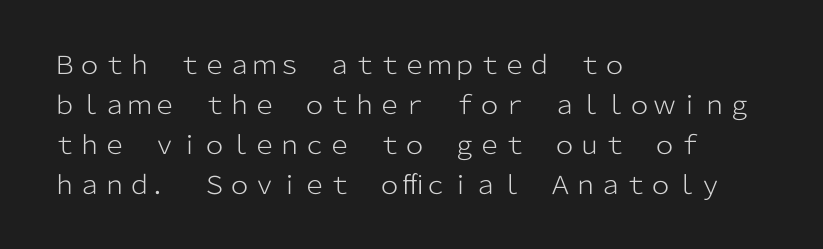
{"italic": "no", "bold": "no", "underline": "no", "align": "left", "line_spacing": "normal", "line_spacing_ratio": 1.6, "letter_spacing": "normal", "letter_spacing_em": 0.0, "glyph_px": 25}
